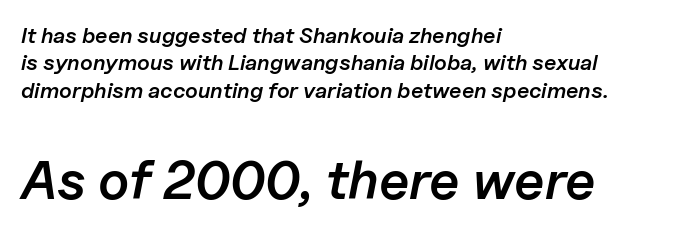
Q: Is the text bold? A: Semi-bold.
Q: Is the text italic (slanted)? A: Yes, it leans right by about 11 degrees.
Q: Is the text underlined? A: No.
Q: How is the paragraph aligned? A: Left-aligned.
Q: Is the spacing between letters normal or unusually wide? A: Normal.
Q: Which block of text is set in a larger size, the first (top) or the second (bottom)? A: The second (bottom) one.
Q: Width (condensed, normal, or wide)? A: Normal.
Q: Stroke contrast? A: Low.
Q: x-height? A: Medium.
Q: Monospaced? A: No.
